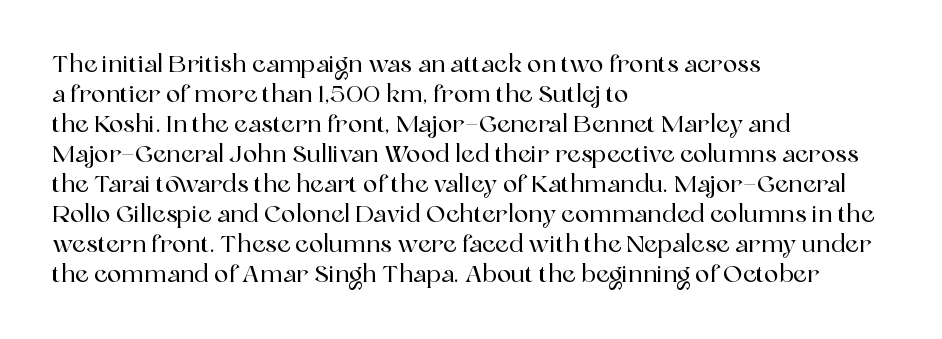
Q: Is the text italic (slanted)? A: No, it is upright.
Q: Is the text underlined? A: No.
Q: How is the paragraph aligned? A: Left-aligned.
Q: Is the spacing between letters normal or unusually wide? A: Normal.
Q: Is the spacing between lines tight, normal or loose? A: Normal.
